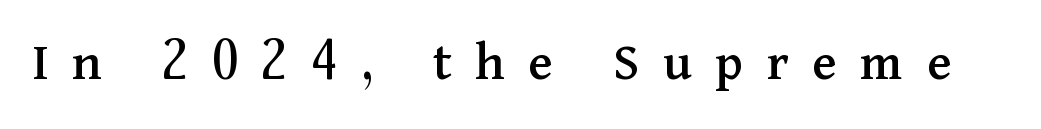
{"serif": "yes", "italic": "no", "width": "normal", "stroke_contrast": "medium", "x_height": "medium", "monospaced": "no", "underline": "no", "letter_spacing": "wide", "letter_spacing_em": 0.42, "glyph_px": 56}
